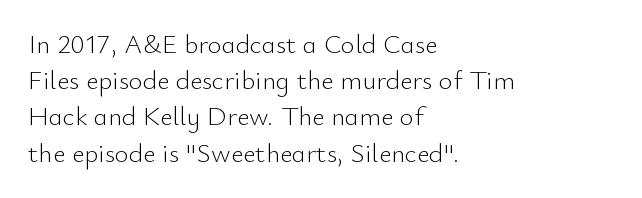
The image shows 27 px text type, upright; set left-aligned, normal line spacing (1.34x), normal letter spacing, not underlined.
